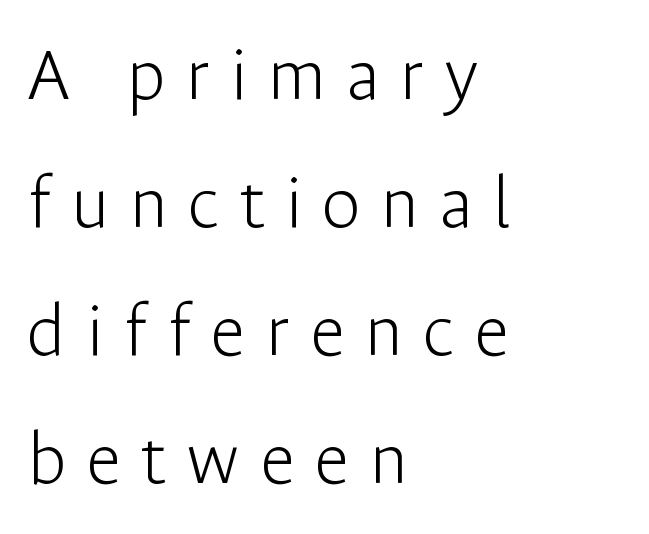
Q: Is the text bold? A: No.
Q: Is the text italic (slanted)? A: No, it is upright.
Q: Is the typeface a serif or a sans-serif typeface? A: Sans-serif.
Q: Is the text underlined? A: No.
Q: How is the paragraph aligned? A: Left-aligned.
Q: Is the spacing between letters normal or unusually wide? A: Unusually wide.
Q: Is the spacing between lines tight, normal or loose? A: Normal.
Q: Width (condensed, normal, or wide)? A: Normal.
Q: Stroke contrast? A: Low.
Q: x-height? A: Medium.
Q: Monospaced? A: No.
